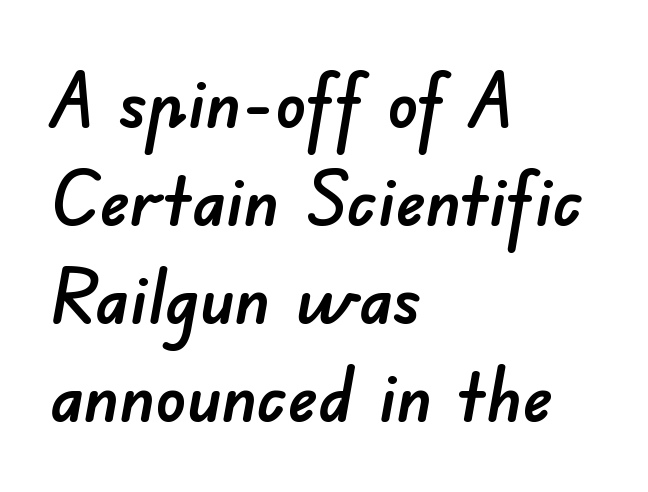
Unlike a traditional serif, this face leaves its strokes unadorned. Looks like regular typesetting: each glyph gets only the width it needs. The setting favours the left margin, as ordinary paragraphs usually do. Nobody touched the tracking dial on this one.
